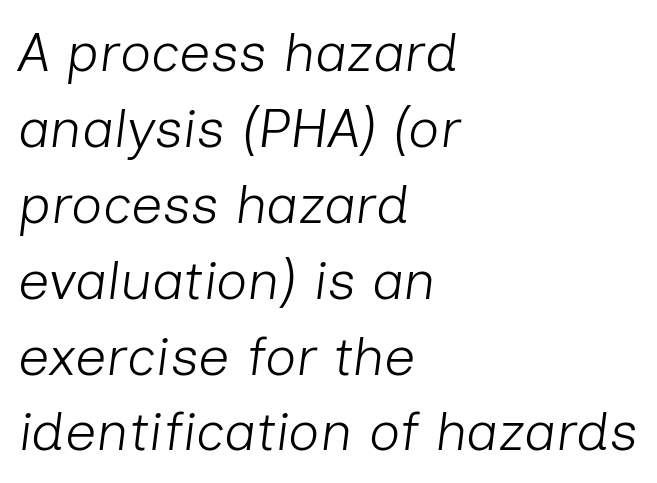
You could call the tracking neutral — neither tight nor loose. No heavy texture on the line: the type isn't bold. Anything drawn beneath the words? Only blank space. How would I describe the line gaps? Plain and ordinary.
